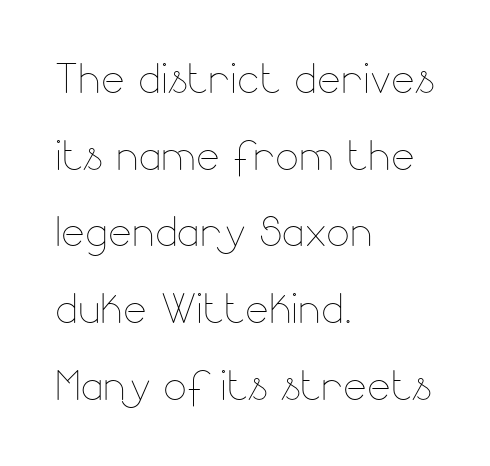
The image shows 56 px thin type, upright; set left-aligned, normal line spacing (1.37x), normal letter spacing, not underlined; low stroke contrast and a small x-height.
